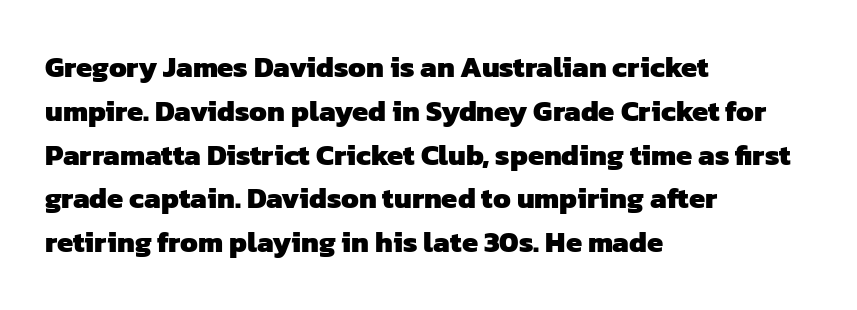
Check the space under the baseline: it is left empty. Serifs: no, the terminals of the letterforms are clean. Weight check: bold — yes, fully. This rendering leaves character spacing at its baseline value. One glance says typical: line gaps are just what's usual.
